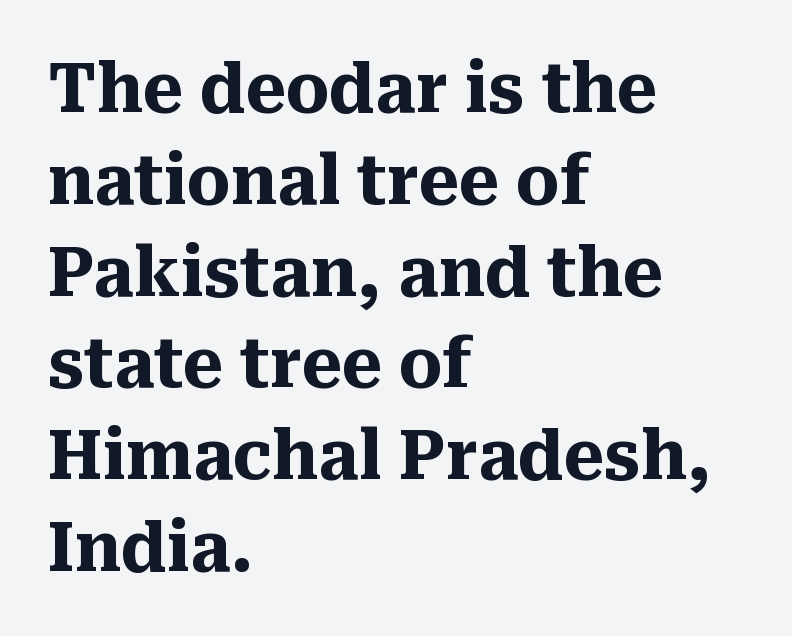
The image shows 68 px heavy serif type, upright; set left-aligned, normal line spacing (1.35x), normal letter spacing, not underlined; medium stroke contrast and a medium x-height.
